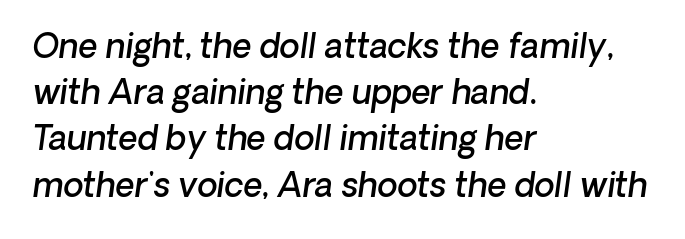
Q: Is the text bold? A: Semi-bold.
Q: Is the text italic (slanted)? A: Yes, it leans right by about 8 degrees.
Q: Is the text underlined? A: No.
Q: How is the paragraph aligned? A: Left-aligned.
Q: Is the spacing between letters normal or unusually wide? A: Normal.
Q: Is the spacing between lines tight, normal or loose? A: Normal.
Q: Width (condensed, normal, or wide)? A: Normal.
Q: Stroke contrast? A: Low.
Q: x-height? A: Medium.
Q: Monospaced? A: No.
